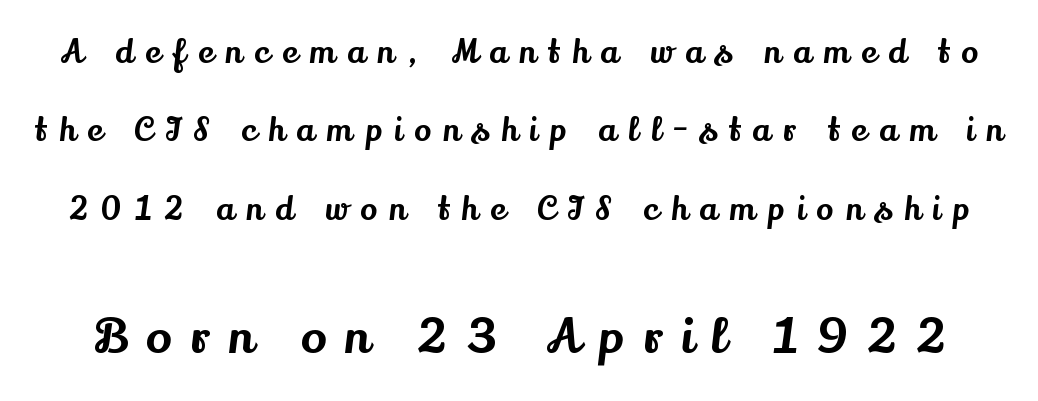
{"serif": "yes", "width": "normal", "stroke_contrast": "medium", "x_height": "small", "monospaced": "no", "underline": "no", "line_spacing": "loose", "line_spacing_ratio": 2.45, "letter_spacing": "wide", "letter_spacing_em": 0.39, "larger_block": "second", "size_ratio": 1.5, "glyph_px": 48}
